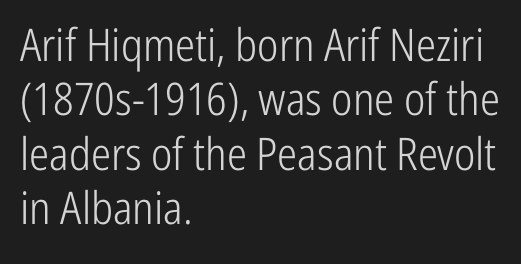
Nobody touched the tracking dial on this one. Does the lettering tilt? It doesn't — this is upright. Looks like regular typesetting: each glyph gets only the width it needs. If you drew a ruler down the left edge, every line would touch it. Descenders are the only things crossing below the line. The rendering shows plain stroke endings on the letterforms — a sans-serif design.
